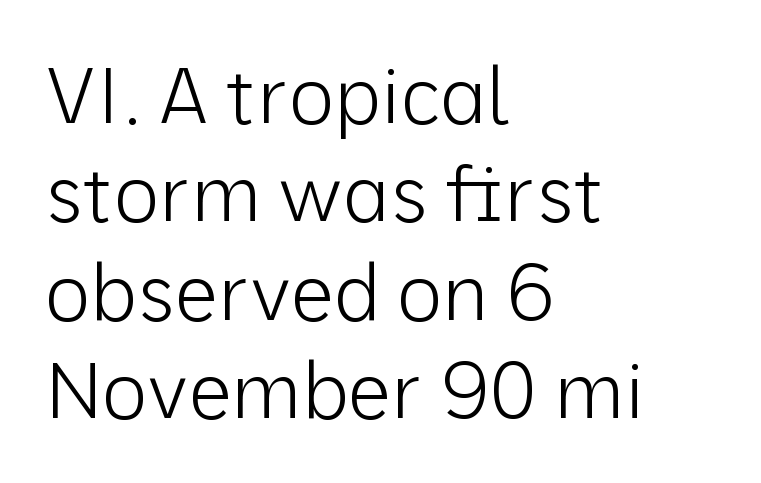
The image shows 78 px light sans-serif type, upright; set left-aligned, normal line spacing (1.26x), normal letter spacing, not underlined; low stroke contrast and a medium x-height.
